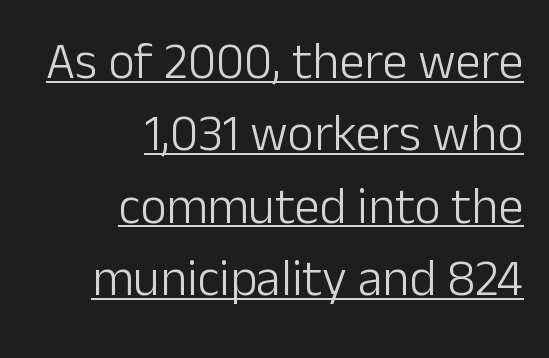
{"serif": "no", "italic": "no", "bold": "no", "weight": "light", "width": "normal", "stroke_contrast": "low", "x_height": "medium", "monospaced": "no", "underline": "yes", "align": "right", "line_spacing": "normal", "line_spacing_ratio": 1.42, "letter_spacing": "normal", "letter_spacing_em": 0.0, "glyph_px": 51}
